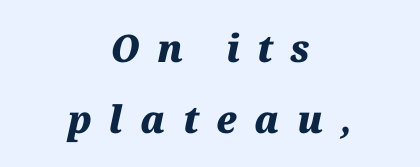
{"italic": "yes", "lean": "right", "slant_degrees": 12, "bold": "yes", "weight": "heavy", "width": "normal", "stroke_contrast": "medium", "x_height": "medium", "monospaced": "no", "underline": "no", "align": "center", "line_spacing_ratio": 1.88, "letter_spacing": "wide", "letter_spacing_em": 0.45, "glyph_px": 38}
